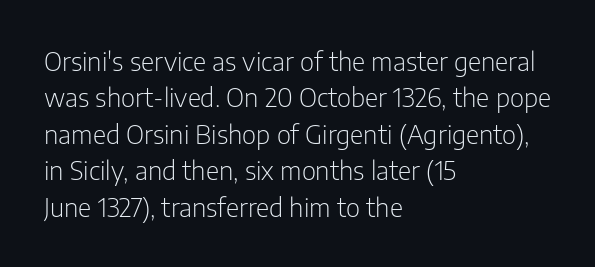
{"italic": "no", "bold": "no", "underline": "no", "align": "left", "line_spacing": "normal", "line_spacing_ratio": 1.4, "letter_spacing": "normal", "letter_spacing_em": 0.0, "glyph_px": 26}
